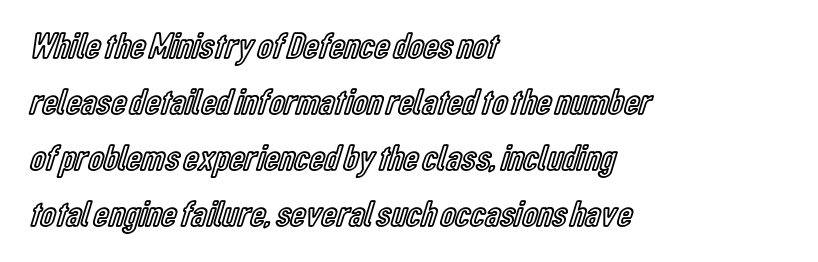
{"width": "condensed", "x_height": "medium", "monospaced": "no", "underline": "no", "align": "left", "line_spacing": "normal", "line_spacing_ratio": 1.51, "letter_spacing": "normal", "letter_spacing_em": 0.0, "glyph_px": 37}
